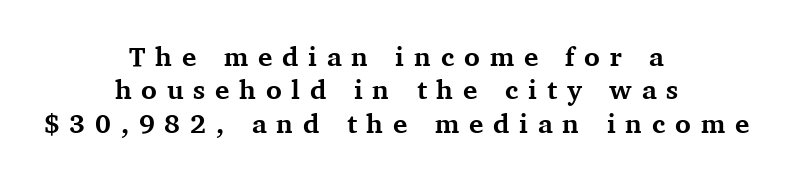
{"italic": "no", "bold": "yes", "underline": "no", "align": "center", "line_spacing_ratio": 1.24, "letter_spacing": "wide", "letter_spacing_em": 0.36, "glyph_px": 27}
